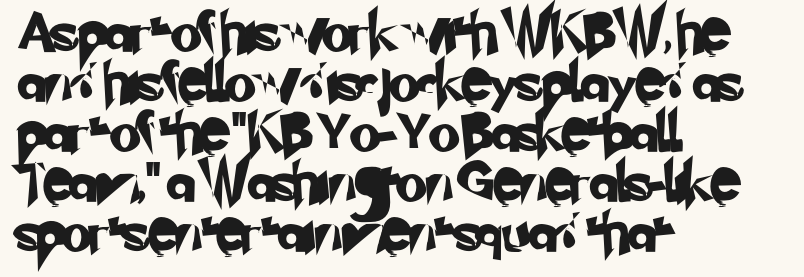
The image shows 40 px sans-serif type; set left-aligned, normal line spacing (1.25x), normal letter spacing, not underlined; low stroke contrast and a small x-height.
